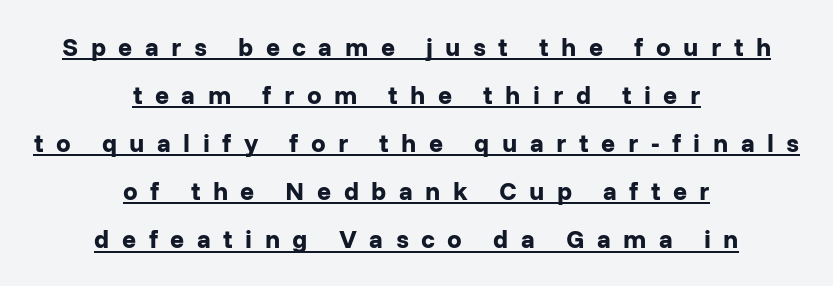
{"italic": "no", "bold": "yes", "underline": "yes", "align": "center", "line_spacing_ratio": 1.85, "letter_spacing": "wide", "letter_spacing_em": 0.48, "glyph_px": 26}
